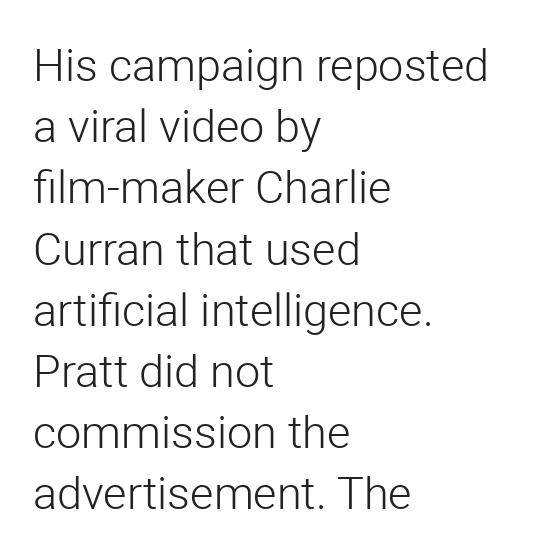
{"serif": "no", "italic": "no", "bold": "no", "weight": "light", "width": "normal", "stroke_contrast": "low", "x_height": "medium", "monospaced": "no", "underline": "no", "align": "left", "line_spacing": "normal", "line_spacing_ratio": 1.36, "letter_spacing": "normal", "letter_spacing_em": 0.0, "glyph_px": 45}
